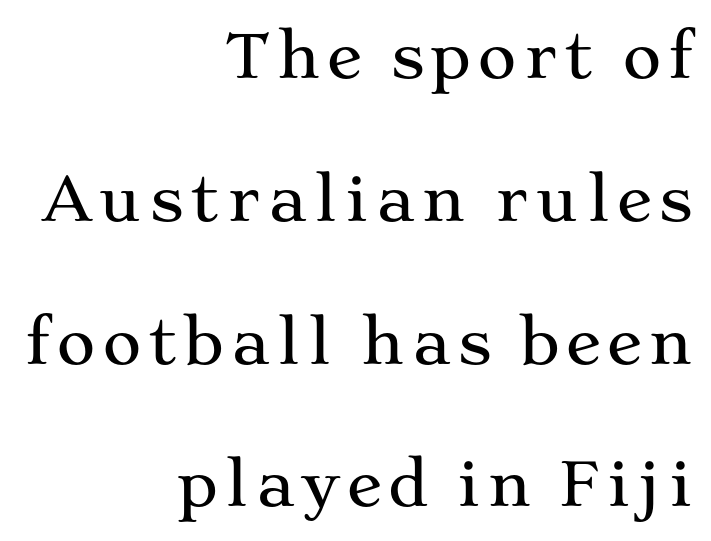
The image shows 60 px wide serif type, upright; set right-aligned, loose line spacing (2.38x), not underlined; medium stroke contrast and a medium x-height.
